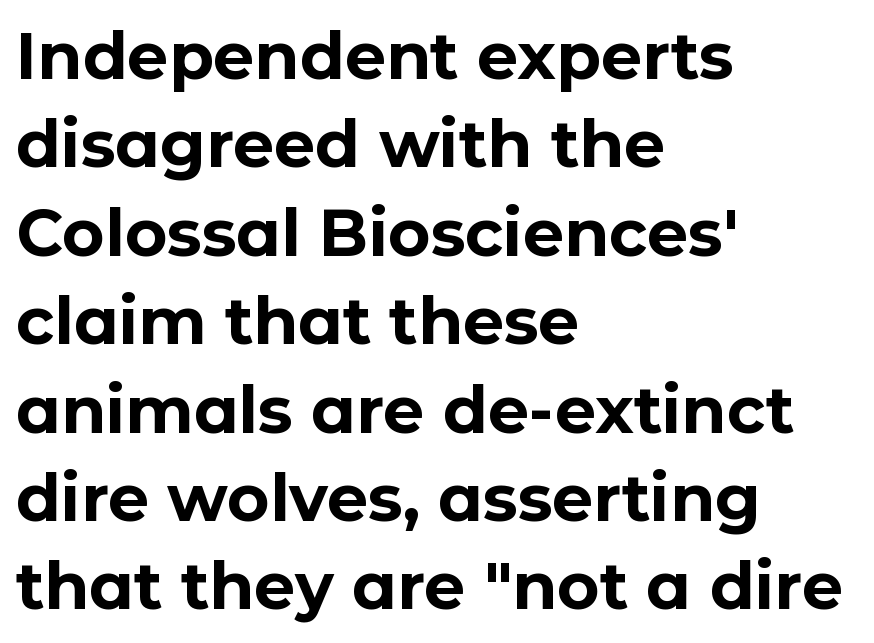
Set as a true bold cut, around the 700 mark. Grotesque or geometric, the face here clearly has no serifs. Does extra space separate the letters? No, they use regular spacing. Notice how descenders clear the ascenders below comfortably — that's standard leading. Reading down the block, your eye returns to a fixed left position each line. Is there any slant? The stems are plumb.
